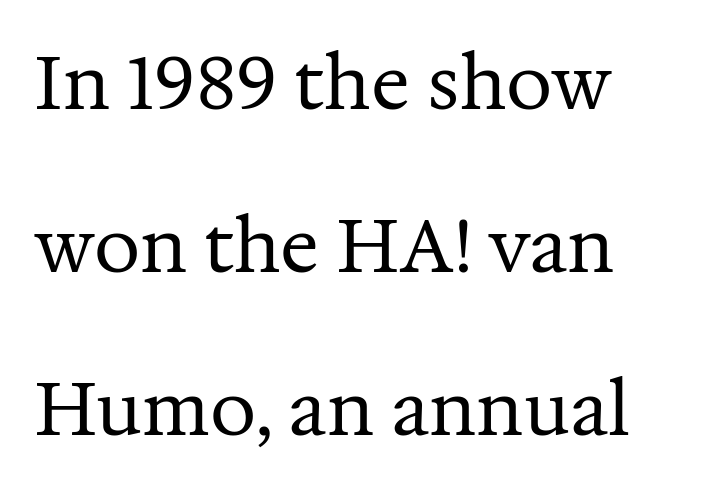
Q: Is the text bold? A: No.
Q: Is the text italic (slanted)? A: No, it is upright.
Q: Is the typeface a serif or a sans-serif typeface? A: Serif.
Q: Is the text underlined? A: No.
Q: How is the paragraph aligned? A: Left-aligned.
Q: Is the spacing between letters normal or unusually wide? A: Normal.
Q: Is the spacing between lines tight, normal or loose? A: Loose.
Q: Width (condensed, normal, or wide)? A: Normal.
Q: Stroke contrast? A: Medium.
Q: x-height? A: Medium.
Q: Monospaced? A: No.
